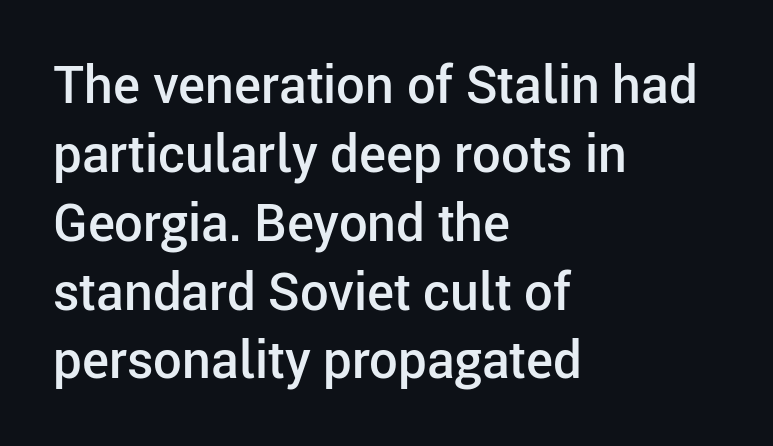
Normally led — the rows are evenly, conventionally spaced. Bare-footed words on every line. The line texture is even and compact thanks to regular tracking. One-word summary of the alignment: left.
